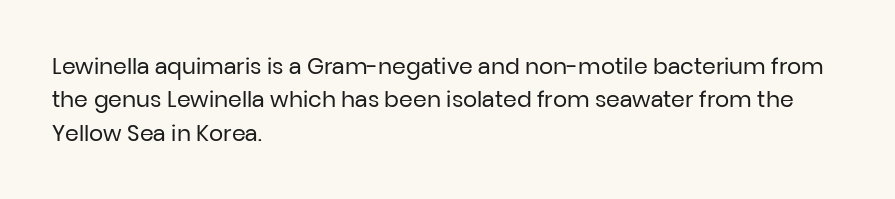
Q: Is the text bold? A: No.
Q: Is the text italic (slanted)? A: No, it is upright.
Q: Is the text underlined? A: No.
Q: How is the paragraph aligned? A: Left-aligned.
Q: Is the spacing between letters normal or unusually wide? A: Normal.
Q: Is the spacing between lines tight, normal or loose? A: Normal.
